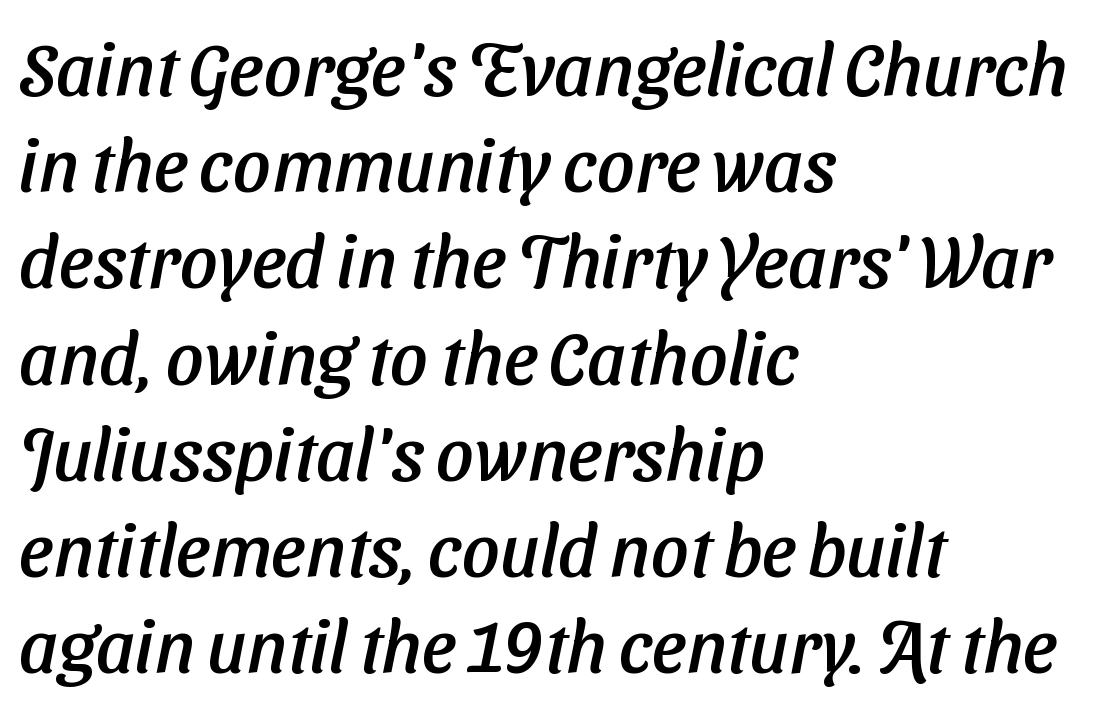
A typesetter would call this proportional, since set widths differ per character. Check where the strokes stop: nothing finishes them off — pure sans. Compared with typical body copy, the letter spacing here is the same. The string is rendered with underlining switched off. Is the block centered? No — it sits flush against the left margin.
